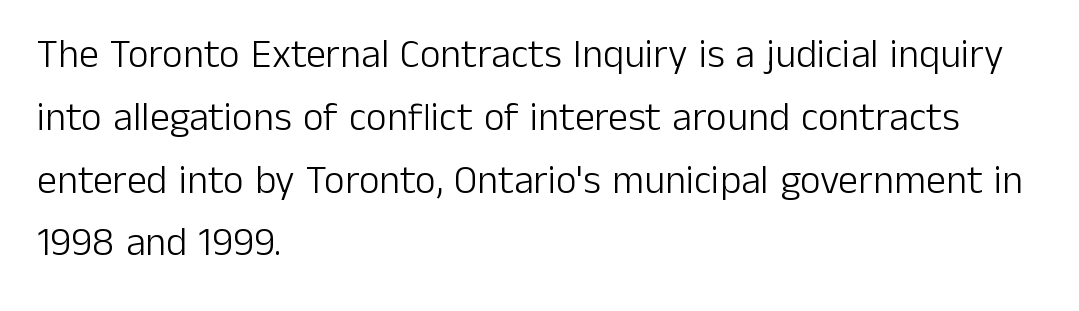
The image shows 40 px light sans-serif type, upright; set left-aligned, normal line spacing (1.57x), normal letter spacing, not underlined; low stroke contrast and a medium x-height.
